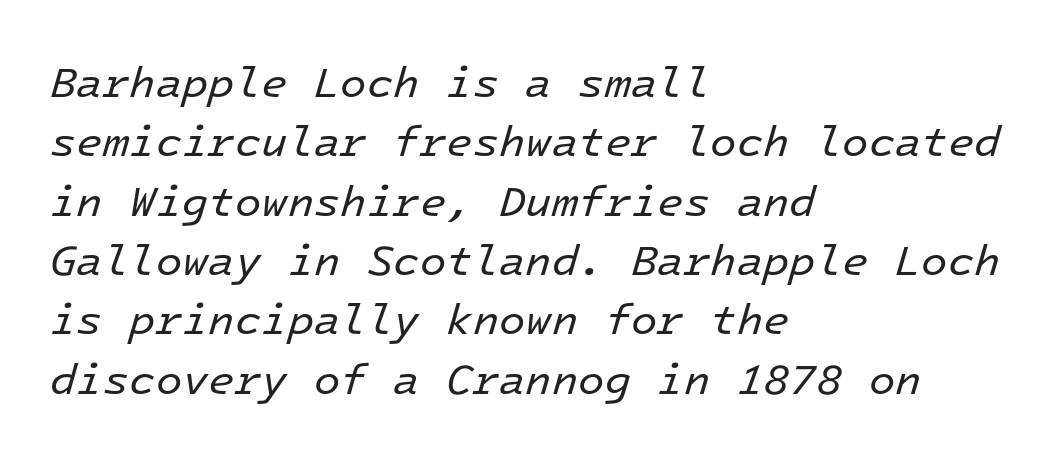
Q: Is the text bold? A: No.
Q: Is the text italic (slanted)? A: Yes, it leans right by about 16 degrees.
Q: Is the text underlined? A: No.
Q: How is the paragraph aligned? A: Left-aligned.
Q: Is the spacing between letters normal or unusually wide? A: Normal.
Q: Is the spacing between lines tight, normal or loose? A: Normal.
Q: Width (condensed, normal, or wide)? A: Normal.
Q: Stroke contrast? A: Low.
Q: x-height? A: Medium.
Q: Monospaced? A: Yes.
